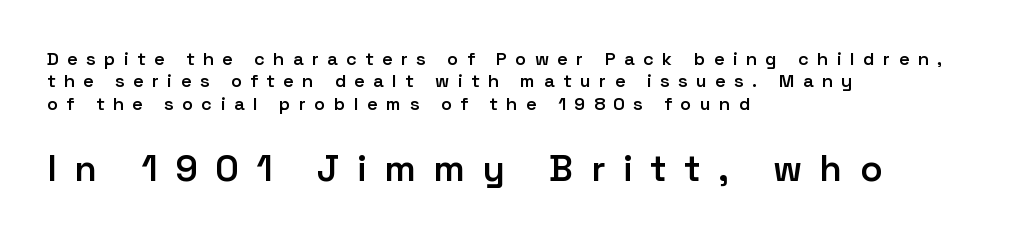
Q: Is the text bold? A: Semi-bold.
Q: Is the text italic (slanted)? A: No, it is upright.
Q: Is the typeface a serif or a sans-serif typeface? A: Sans-serif.
Q: Is the text underlined? A: No.
Q: How is the paragraph aligned? A: Left-aligned.
Q: Is the spacing between letters normal or unusually wide? A: Unusually wide.
Q: Is the spacing between lines tight, normal or loose? A: Normal.
Q: Which block of text is set in a larger size, the first (top) or the second (bottom)? A: The second (bottom) one.
Q: Width (condensed, normal, or wide)? A: Normal.
Q: Stroke contrast? A: Low.
Q: x-height? A: Medium.
Q: Monospaced? A: No.
